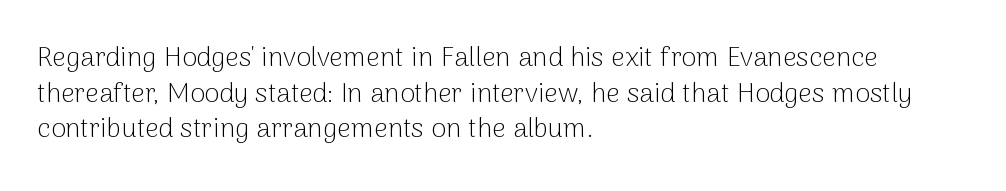
The image shows 27 px text type, upright; set left-aligned, normal line spacing (1.32x), normal letter spacing, not underlined.
